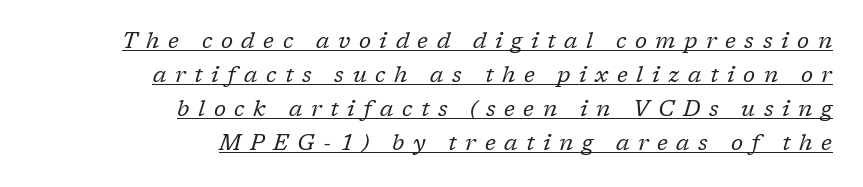
A student would call this right alignment; a typographer would say flush right, rag left. Unbolded letterforms with no extra heft. Whoever set this chose a conventional vertical rhythm. These lines were composed using italics. The tracking jumps out immediately: characters are airy and widely separated. Quick note: underline on.
